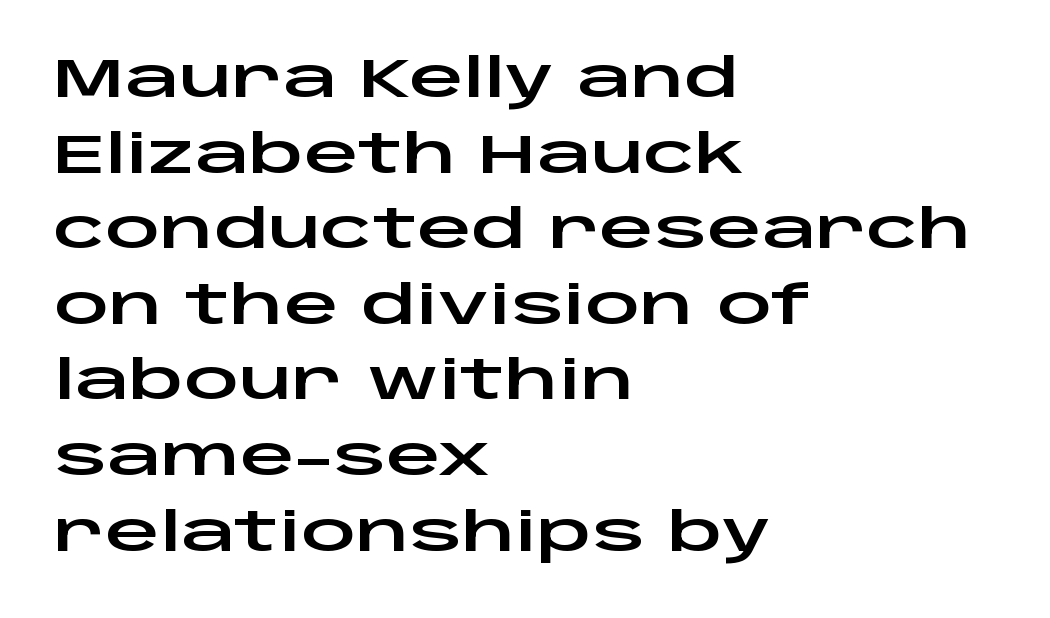
Q: Is the text italic (slanted)? A: No, it is upright.
Q: Is the typeface a serif or a sans-serif typeface? A: Sans-serif.
Q: Is the text underlined? A: No.
Q: How is the paragraph aligned? A: Left-aligned.
Q: Is the spacing between letters normal or unusually wide? A: Normal.
Q: Is the spacing between lines tight, normal or loose? A: Normal.
Q: Width (condensed, normal, or wide)? A: Wide.
Q: Stroke contrast? A: Low.
Q: x-height? A: Large.
Q: Monospaced? A: No.
